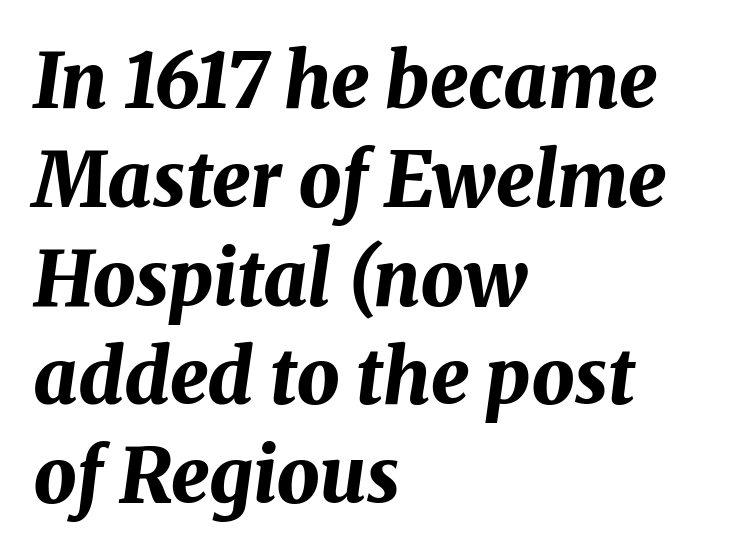
Rows of type keep a routine distance in the vertical direction. Nothing unusual about the tracking: characters are spaced as the font intends. The passage is arranged the way most books set body copy — flush left. Honestly, there is no underline to notice here at all. On the weight axis this lands at bold, roughly 700.
